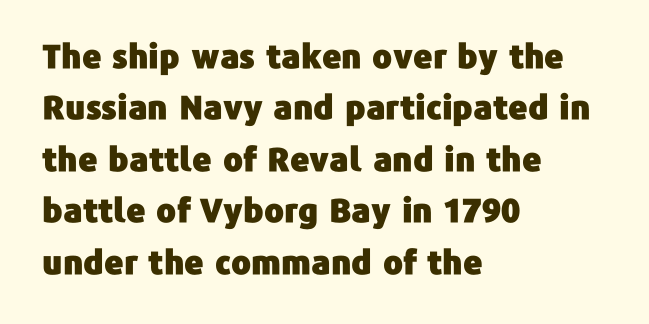
{"serif": "no", "italic": "no", "width": "normal", "stroke_contrast": "low", "x_height": "medium", "monospaced": "no", "underline": "no", "align": "left", "line_spacing": "normal", "line_spacing_ratio": 1.56, "letter_spacing": "normal", "letter_spacing_em": 0.0, "glyph_px": 33}
